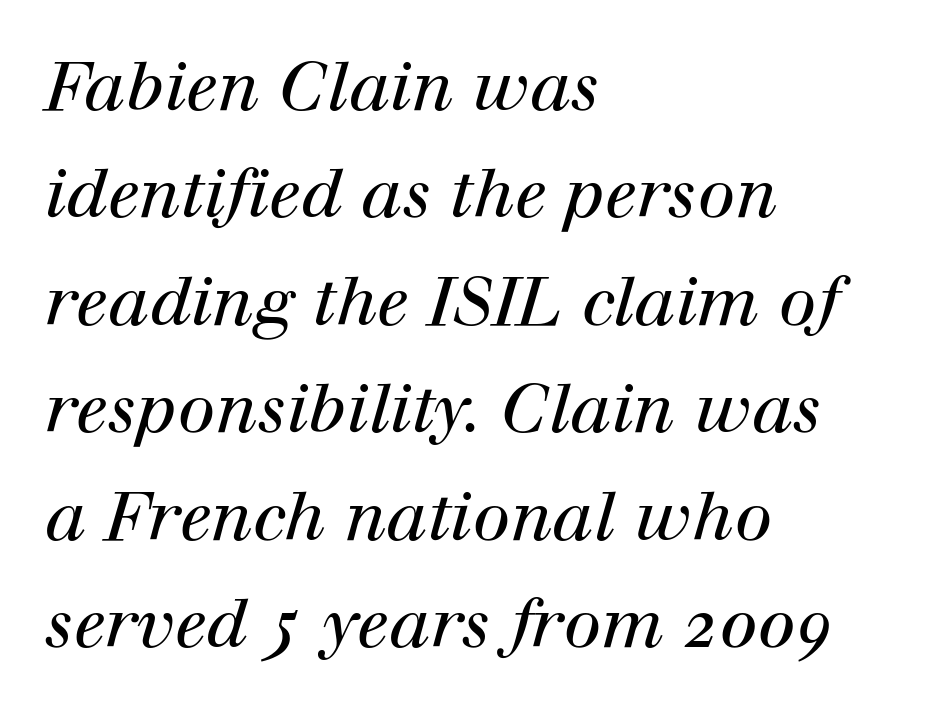
The image shows 68 px regular-weight serif type, italic (leaning right); set left-aligned, normal line spacing (1.58x), normal letter spacing, not underlined; high stroke contrast and a medium x-height.
